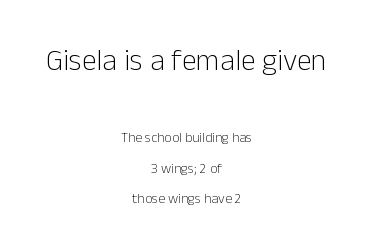
Q: Is the text bold? A: No.
Q: Is the text italic (slanted)? A: No, it is upright.
Q: Is the typeface a serif or a sans-serif typeface? A: Sans-serif.
Q: Is the text underlined? A: No.
Q: How is the paragraph aligned? A: Centered.
Q: Is the spacing between letters normal or unusually wide? A: Normal.
Q: Is the spacing between lines tight, normal or loose? A: Loose.
Q: Which block of text is set in a larger size, the first (top) or the second (bottom)? A: The first (top) one.
Q: Width (condensed, normal, or wide)? A: Normal.
Q: Stroke contrast? A: Low.
Q: x-height? A: Medium.
Q: Monospaced? A: No.
